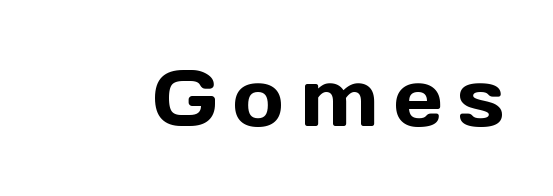
The image shows 78 px sans-serif type, upright; set unusually wide letter spacing (+0.2 em), not underlined; a medium x-height.
